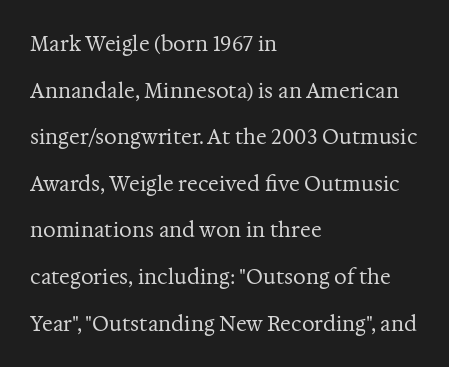
{"italic": "no", "bold": "no", "underline": "no", "align": "left", "line_spacing": "loose", "line_spacing_ratio": 2.33, "letter_spacing": "normal", "letter_spacing_em": 0.0, "glyph_px": 20}
